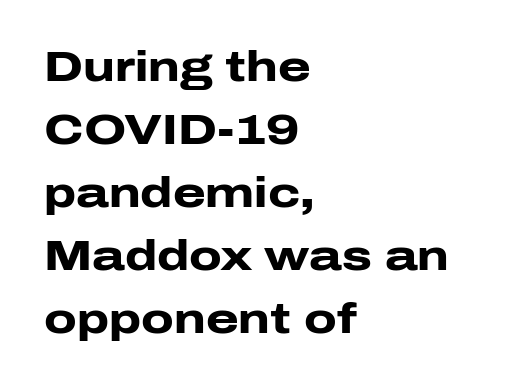
The image shows 42 px heavy, wide sans-serif type, upright; set left-aligned, normal line spacing (1.5x), normal letter spacing, not underlined; low stroke contrast and a medium x-height.
